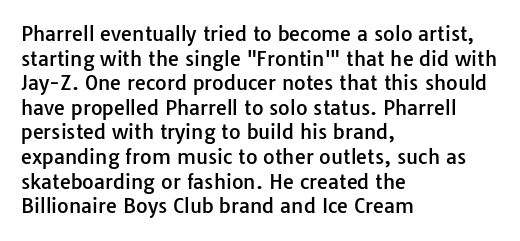
Q: Is the text italic (slanted)? A: No, it is upright.
Q: Is the text underlined? A: No.
Q: How is the paragraph aligned? A: Left-aligned.
Q: Is the spacing between letters normal or unusually wide? A: Normal.
